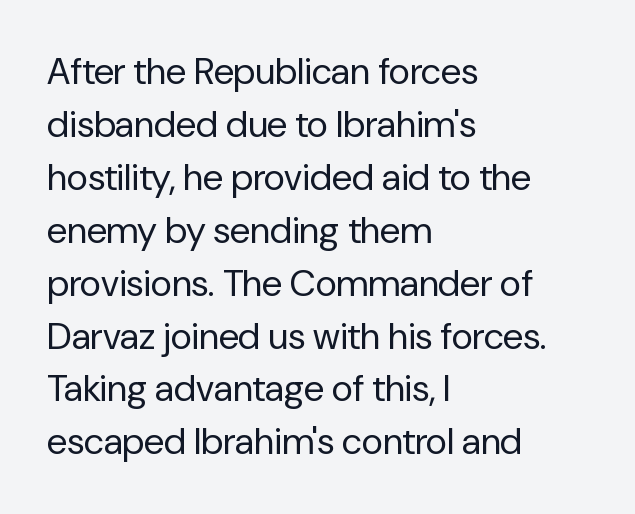
{"serif": "no", "italic": "no", "bold": "no", "weight": "regular", "width": "normal", "stroke_contrast": "low", "x_height": "medium", "monospaced": "no", "underline": "no", "align": "left", "line_spacing": "normal", "line_spacing_ratio": 1.43, "letter_spacing": "normal", "letter_spacing_em": 0.0, "glyph_px": 37}
